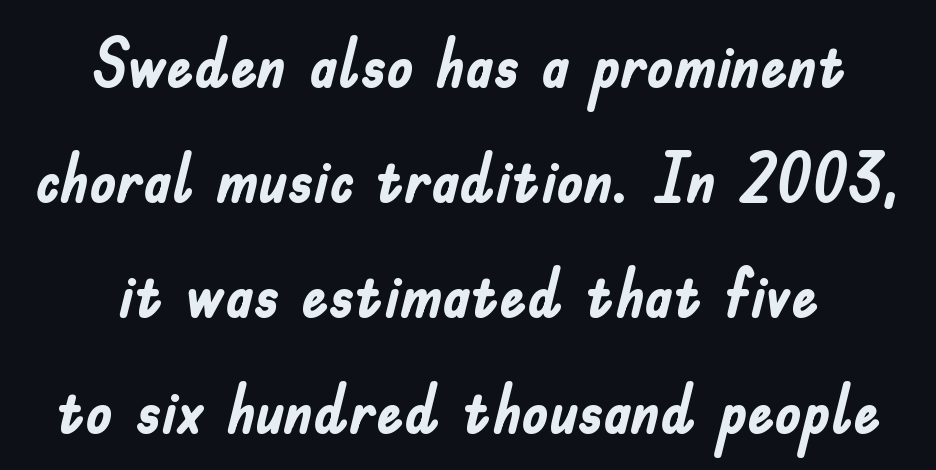
{"serif": "no", "bold": "yes", "weight": "semibold", "width": "condensed", "stroke_contrast": "low", "x_height": "small", "monospaced": "no", "underline": "no", "align": "center", "line_spacing_ratio": 1.72, "letter_spacing": "normal", "letter_spacing_em": 0.0, "glyph_px": 67}
